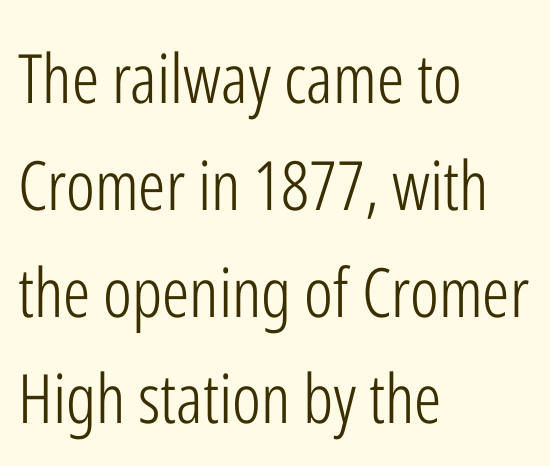
Q: Is the text bold? A: No.
Q: Is the text italic (slanted)? A: No, it is upright.
Q: Is the typeface a serif or a sans-serif typeface? A: Sans-serif.
Q: Is the text underlined? A: No.
Q: How is the paragraph aligned? A: Left-aligned.
Q: Is the spacing between letters normal or unusually wide? A: Normal.
Q: Is the spacing between lines tight, normal or loose? A: Normal.
Q: Width (condensed, normal, or wide)? A: Condensed.
Q: Stroke contrast? A: Low.
Q: x-height? A: Medium.
Q: Monospaced? A: No.
